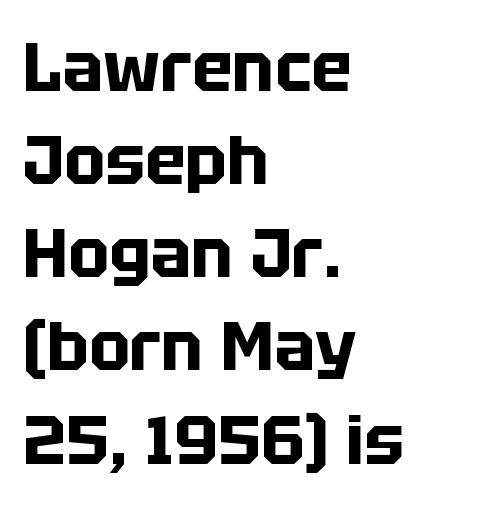
The image shows 68 px bold sans-serif type, upright; set left-aligned, normal line spacing (1.37x), normal letter spacing, not underlined; low stroke contrast and a large x-height.
